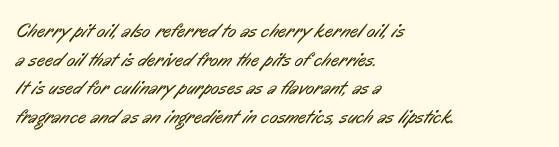
No chunkiness to these letters — they're not bold. The words here are not underlined. This rendering leaves character spacing at its baseline value. Casual observation: everything's shoved over to the left. Interline gaps are of average width in this sample.
